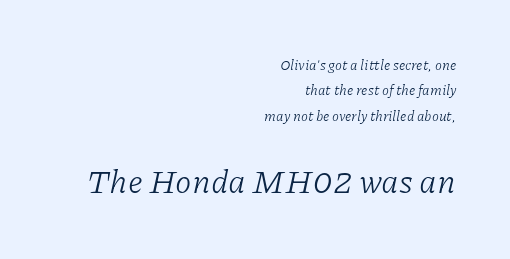
Q: Is the text bold? A: No.
Q: Is the text italic (slanted)? A: Yes, it leans right by about 11 degrees.
Q: Is the typeface a serif or a sans-serif typeface? A: Serif.
Q: Is the text underlined? A: No.
Q: How is the paragraph aligned? A: Right-aligned.
Q: Is the spacing between letters normal or unusually wide? A: Normal.
Q: Which block of text is set in a larger size, the first (top) or the second (bottom)? A: The second (bottom) one.
Q: Width (condensed, normal, or wide)? A: Normal.
Q: Stroke contrast? A: Low.
Q: x-height? A: Medium.
Q: Monospaced? A: No.
